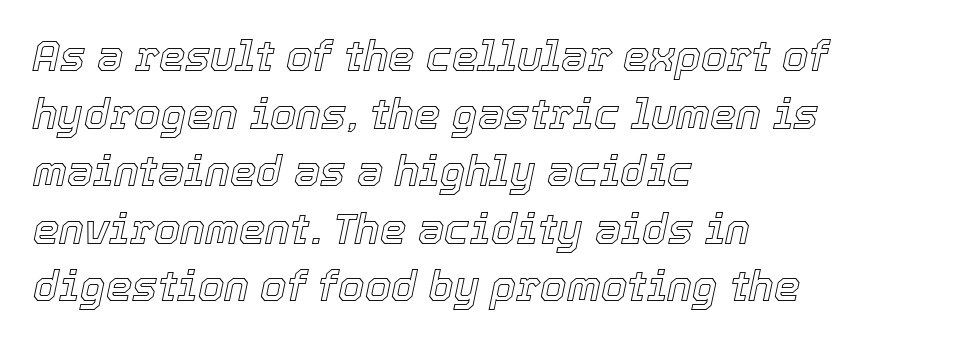
Leading: standard. Notice how the passage keeps a crisp vertical edge on the left only. Look at the tracking — it's just the regular setting, nothing added. Is this a fixed-width face? No — the glyphs have proportional, varying widths. Yep, that's italic — everything's leaning. A clean baseline with only descenders dipping below it.
